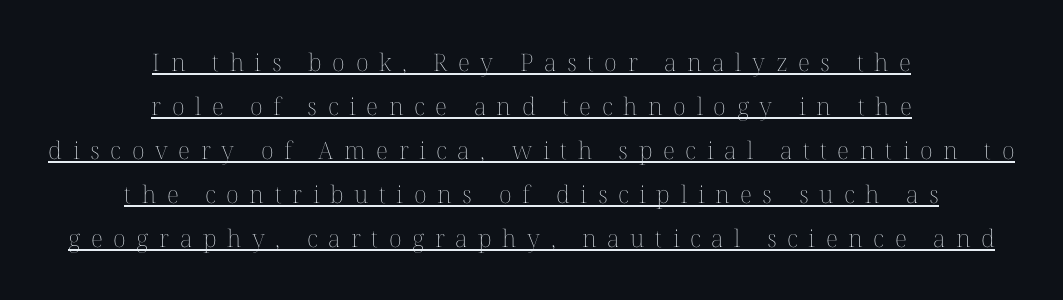
{"italic": "no", "bold": "no", "underline": "yes", "align": "center", "line_spacing_ratio": 1.83, "letter_spacing": "wide", "letter_spacing_em": 0.44, "glyph_px": 24}
